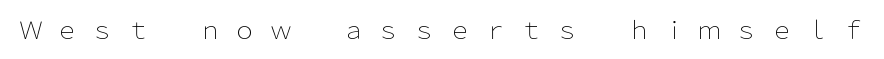
The image shows 24 px text type, upright; set unusually wide letter spacing (+0.49 em), not underlined.
